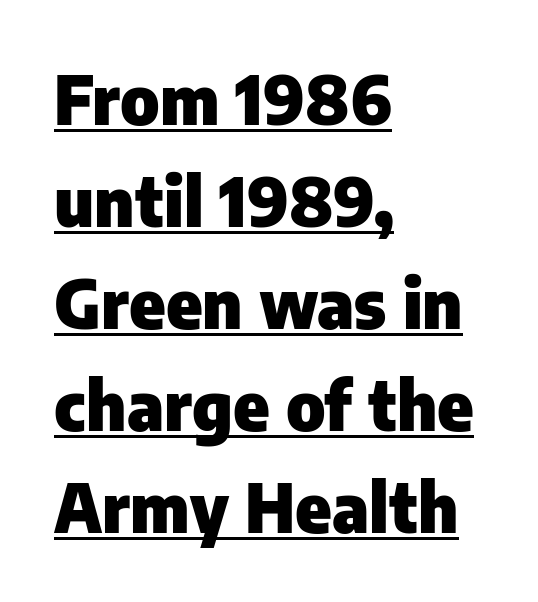
The image shows 68 px heavy sans-serif type, upright; set left-aligned, normal line spacing (1.5x), normal letter spacing, underlined; low stroke contrast and a medium x-height.
